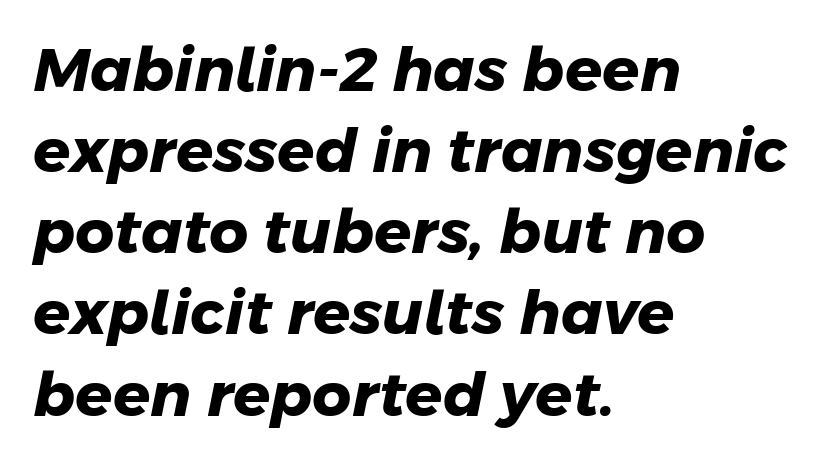
Q: Is the text bold? A: Yes.
Q: Is the typeface a serif or a sans-serif typeface? A: Sans-serif.
Q: Is the text underlined? A: No.
Q: How is the paragraph aligned? A: Left-aligned.
Q: Is the spacing between letters normal or unusually wide? A: Normal.
Q: Is the spacing between lines tight, normal or loose? A: Normal.
Q: Width (condensed, normal, or wide)? A: Normal.
Q: Stroke contrast? A: Low.
Q: x-height? A: Medium.
Q: Monospaced? A: No.
